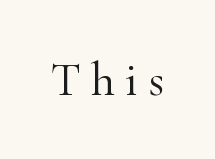
{"serif": "yes", "italic": "no", "bold": "no", "weight": "light", "width": "normal", "stroke_contrast": "high", "x_height": "small", "monospaced": "no", "underline": "no", "letter_spacing": "wide", "letter_spacing_em": 0.2, "glyph_px": 48}
